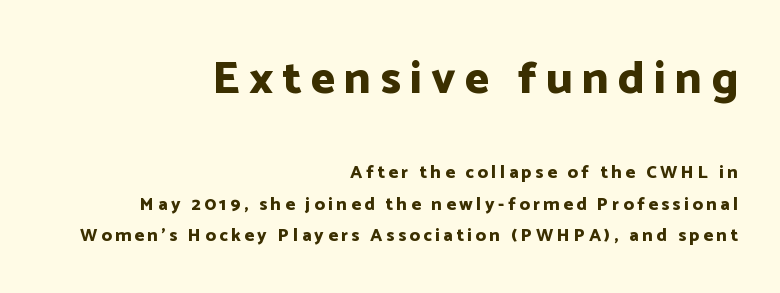
The image shows 46 px bold sans-serif type, upright; set right-aligned, line spacing 1.73x, unusually wide letter spacing (+0.2 em), not underlined; the first (top) block is 2.56x larger; low stroke contrast and a medium x-height.
